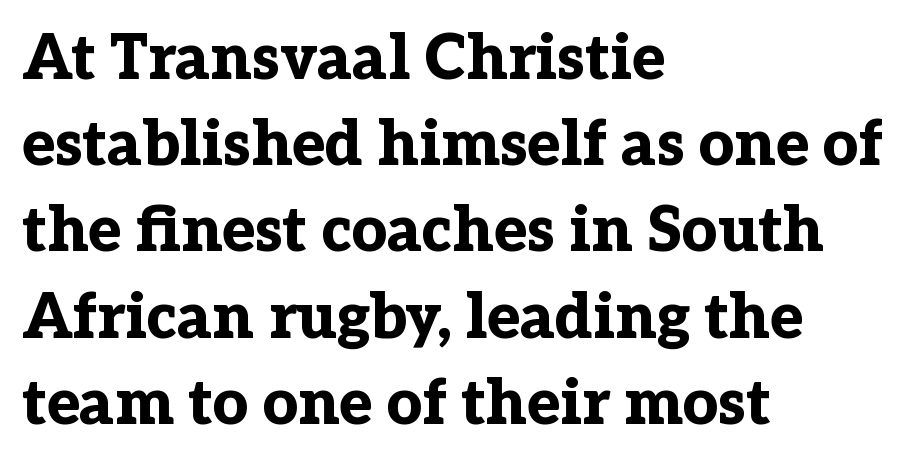
The image shows 62 px bold serif type, upright; set left-aligned, normal line spacing (1.39x), normal letter spacing, not underlined; low stroke contrast and a medium x-height.
